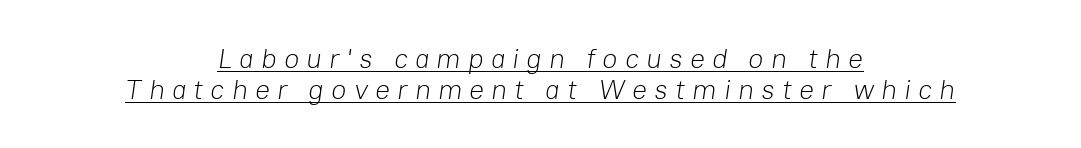
Q: Is the text bold? A: No.
Q: Is the text italic (slanted)? A: Yes, it leans right by about 8 degrees.
Q: Is the text underlined? A: Yes.
Q: How is the paragraph aligned? A: Centered.
Q: Is the spacing between letters normal or unusually wide? A: Unusually wide.
Q: Is the spacing between lines tight, normal or loose? A: Tight.
Q: Width (condensed, normal, or wide)? A: Normal.
Q: Stroke contrast? A: Low.
Q: x-height? A: Medium.
Q: Monospaced? A: No.
